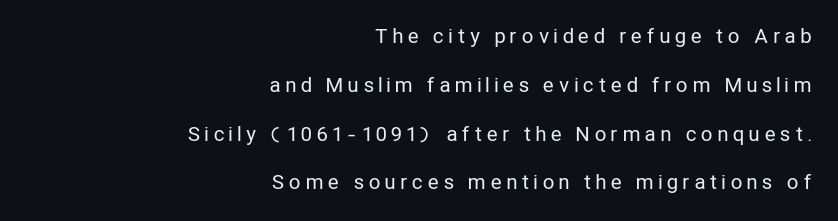
Honestly, there is no underline to notice here at all. The rag falls on the left side of this text block. Short note: letters widely spaced. When letters stand straight like this, we call the style roman or upright. Leading: increased.
